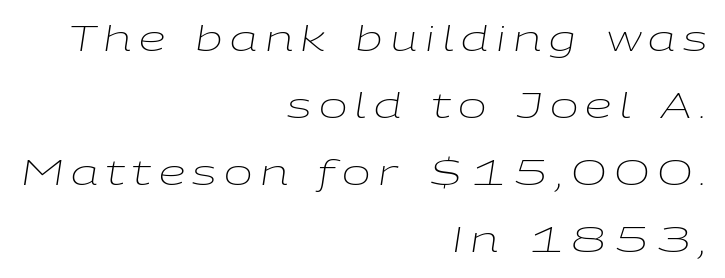
The image shows 34 px light, wide type, italic (leaning right); set right-aligned, loose line spacing (1.97x), unusually wide letter spacing (+0.22 em), not underlined; low stroke contrast and a medium x-height.
